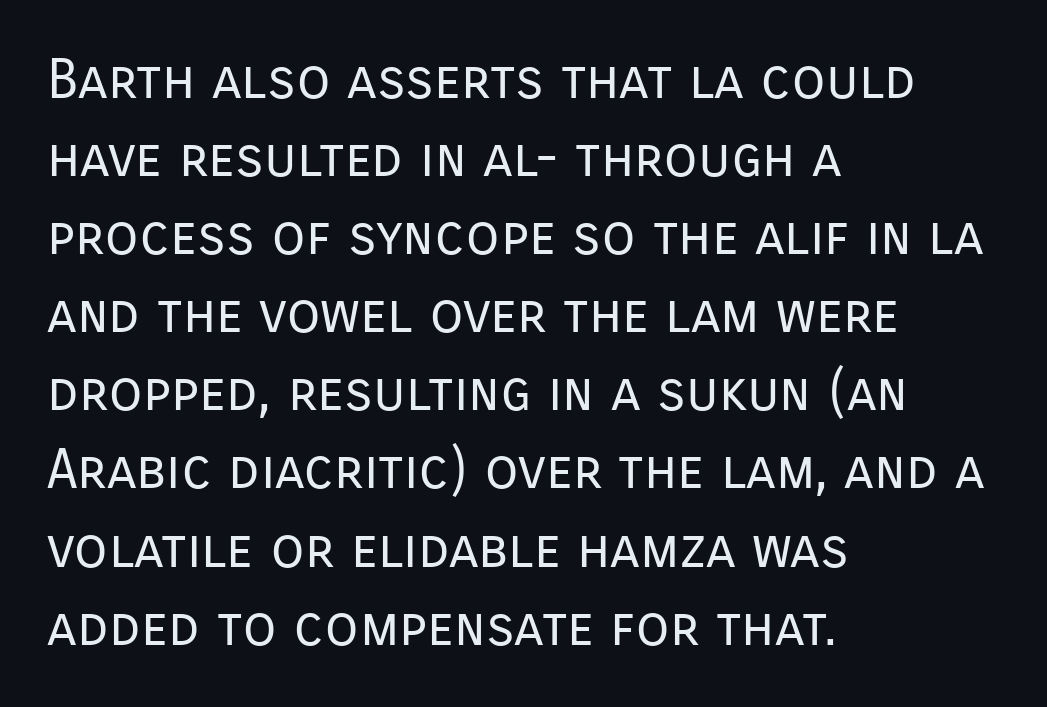
Typeset ragged right — the left edge is the straight one. No heavy texture on the line: the type isn't bold. Are there feet on the stems? There aren't — it's a sans. The passage shown is typed in a proportional face where columns would drift. Regarding leading, the lines here are spaced in the standard way. A clean baseline with only descenders dipping below it.
